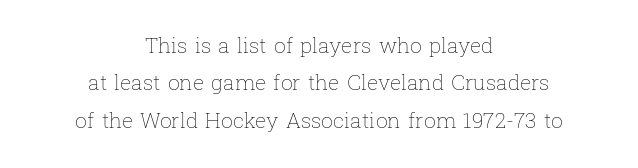
Q: Is the text bold? A: No.
Q: Is the text italic (slanted)? A: No, it is upright.
Q: Is the text underlined? A: No.
Q: How is the paragraph aligned? A: Centered.
Q: Is the spacing between letters normal or unusually wide? A: Normal.
